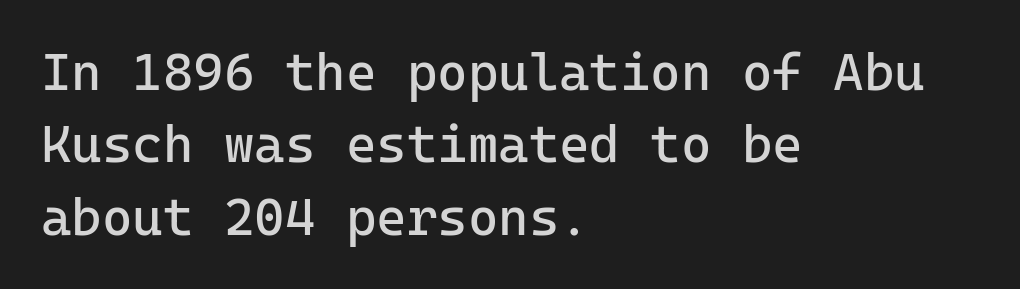
Quick note: interline space is typical. Ink coverage per letter is moderate at most. Does the lettering tilt? It doesn't — this is upright. Looks like terminal output: every glyph gets an equal slot. The text was rendered using a sans face with plain stroke endings.
